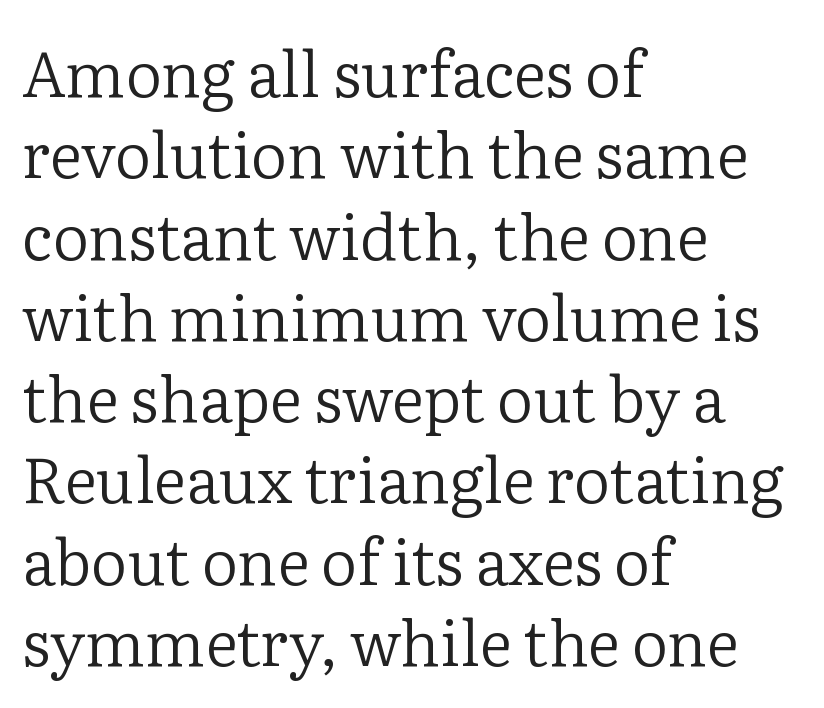
The type family on display is of the serif kind. Counters stay open thanks to moderate or lighter strokes. Lines of text with bare space underneath. What stands out about the letter spacing? Nothing — it is the standard amount.
